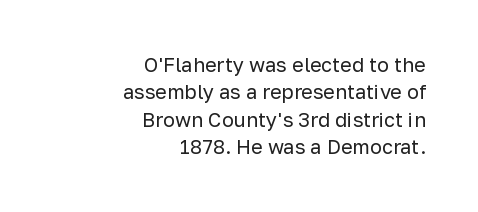
Nope, not italic — everything's standing straight. Standard letterfit; no display-style spreading of the glyphs. All the whitespace from short lines collects on the left. Think standard paragraph weight, or any step lighter than that. A typesetter would call this leading conventional body-copy spacing. A bare baseline throughout the passage.
